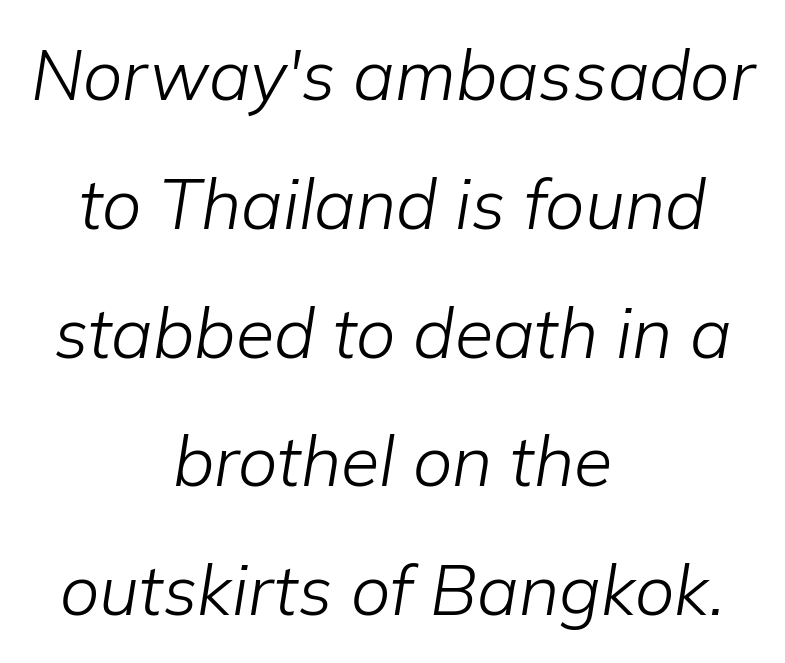
Q: Is the text bold? A: No.
Q: Is the text italic (slanted)? A: Yes, it leans right by about 9 degrees.
Q: Is the text underlined? A: No.
Q: How is the paragraph aligned? A: Centered.
Q: Is the spacing between letters normal or unusually wide? A: Normal.
Q: Width (condensed, normal, or wide)? A: Normal.
Q: Stroke contrast? A: Low.
Q: x-height? A: Medium.
Q: Monospaced? A: No.
